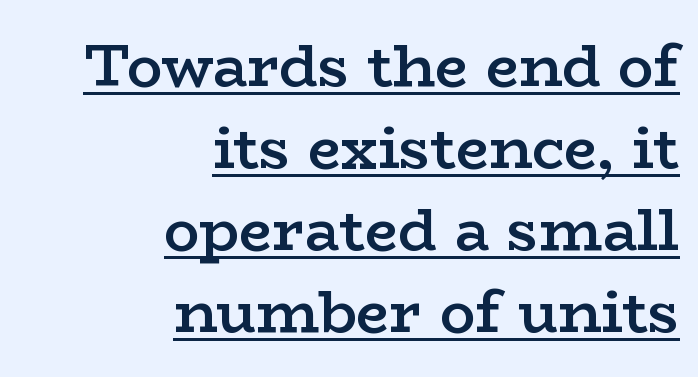
The image shows 59 px semibold, wide serif type, upright; set right-aligned, normal line spacing (1.39x), normal letter spacing, underlined; low stroke contrast and a medium x-height.
